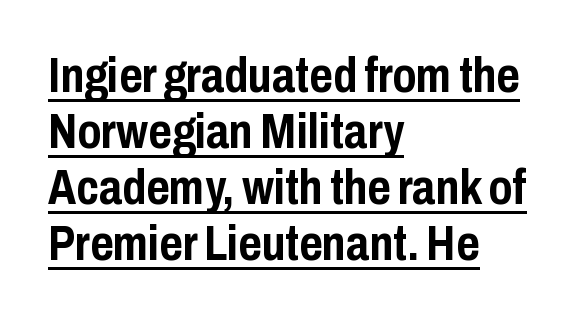
The image shows 50 px semibold, condensed sans-serif type, upright; set left-aligned, tight line spacing (1.12x), normal letter spacing, underlined; low stroke contrast and a medium x-height.
